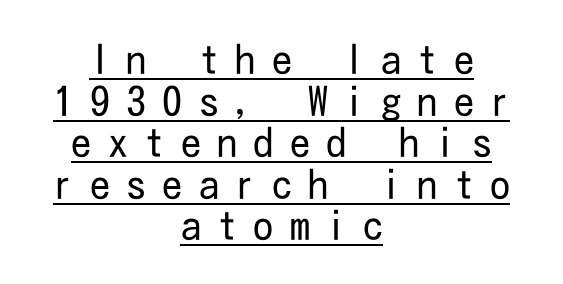
You could barely slide anything between these rows. Is this a heavy cut? Hardly; it is regular or lighter. A baseline rule has been typeset under these characters. Every character sits straight up, as roman type does. The typeface chosen for these lines omits serifs.
